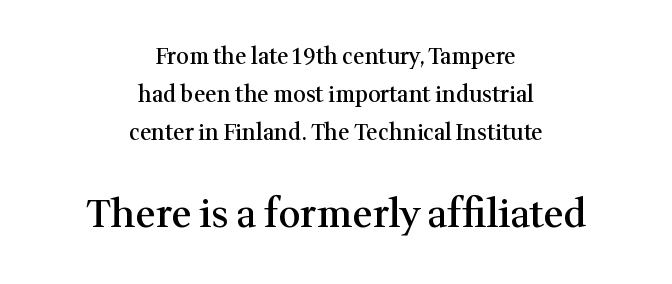
Q: Is the text bold? A: Semi-bold.
Q: Is the text italic (slanted)? A: No, it is upright.
Q: Is the typeface a serif or a sans-serif typeface? A: Serif.
Q: Is the text underlined? A: No.
Q: How is the paragraph aligned? A: Centered.
Q: Is the spacing between letters normal or unusually wide? A: Normal.
Q: Which block of text is set in a larger size, the first (top) or the second (bottom)? A: The second (bottom) one.
Q: Width (condensed, normal, or wide)? A: Normal.
Q: Stroke contrast? A: Medium.
Q: x-height? A: Medium.
Q: Monospaced? A: No.
